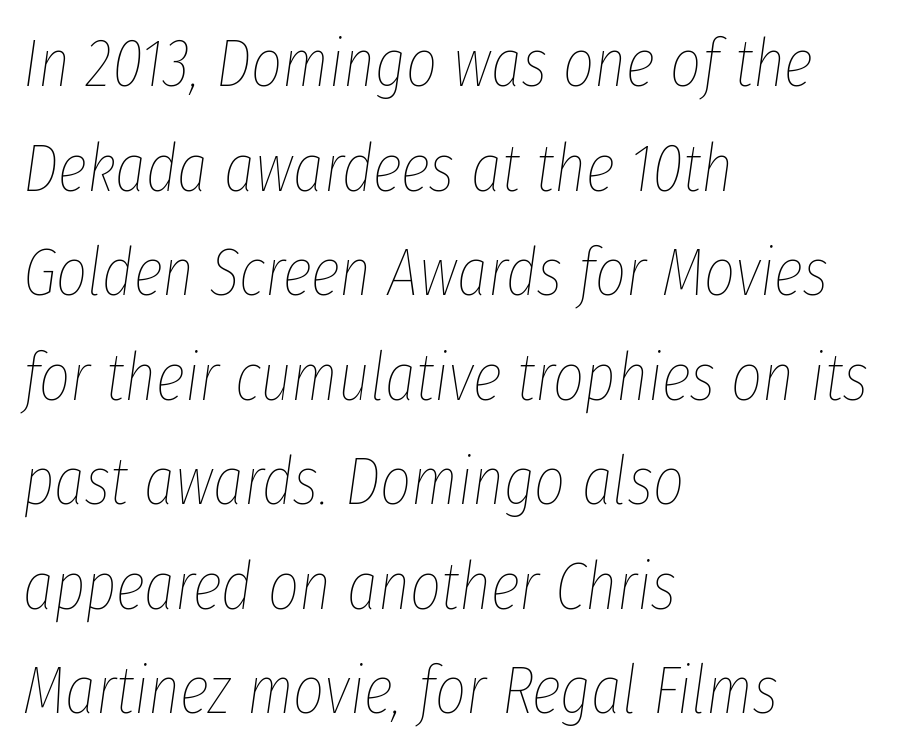
The image shows 67 px thin, condensed type, italic (leaning right); set left-aligned, normal line spacing (1.56x), normal letter spacing, not underlined; low stroke contrast and a medium x-height.
